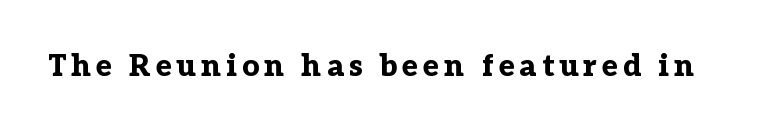
Q: Is the text bold? A: Yes.
Q: Is the text italic (slanted)? A: No, it is upright.
Q: Is the typeface a serif or a sans-serif typeface? A: Serif.
Q: Is the text underlined? A: No.
Q: Width (condensed, normal, or wide)? A: Normal.
Q: Stroke contrast? A: Low.
Q: x-height? A: Medium.
Q: Monospaced? A: No.
